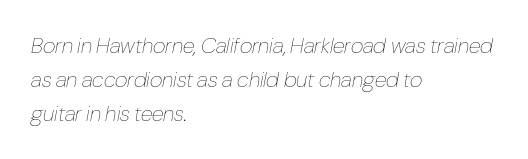
Q: Is the text bold? A: No.
Q: Is the text italic (slanted)? A: Yes, it leans right by about 10 degrees.
Q: Is the text underlined? A: No.
Q: How is the paragraph aligned? A: Left-aligned.
Q: Is the spacing between letters normal or unusually wide? A: Normal.
Q: Is the spacing between lines tight, normal or loose? A: Normal.
